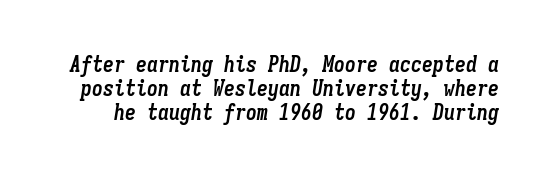
{"italic": "yes", "lean": "right", "slant_degrees": 9, "bold": "yes", "underline": "no", "line_spacing": "tight", "line_spacing_ratio": 1.1, "letter_spacing": "normal", "letter_spacing_em": 0.0, "glyph_px": 22}
